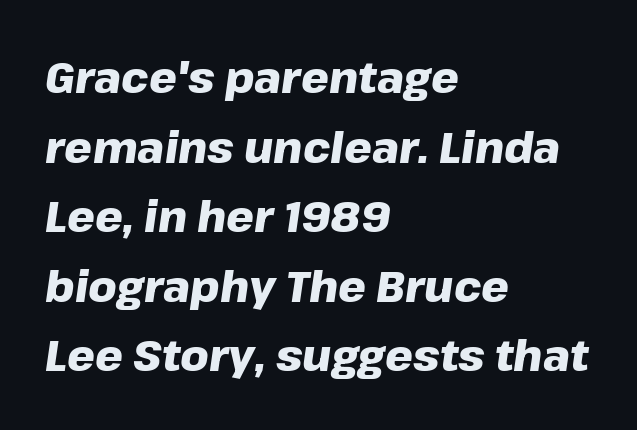
{"italic": "yes", "lean": "right", "slant_degrees": 8, "bold": "yes", "weight": "heavy", "width": "normal", "stroke_contrast": "low", "x_height": "medium", "monospaced": "no", "underline": "no", "align": "left", "line_spacing": "normal", "line_spacing_ratio": 1.58, "letter_spacing": "normal", "letter_spacing_em": 0.0, "glyph_px": 44}
